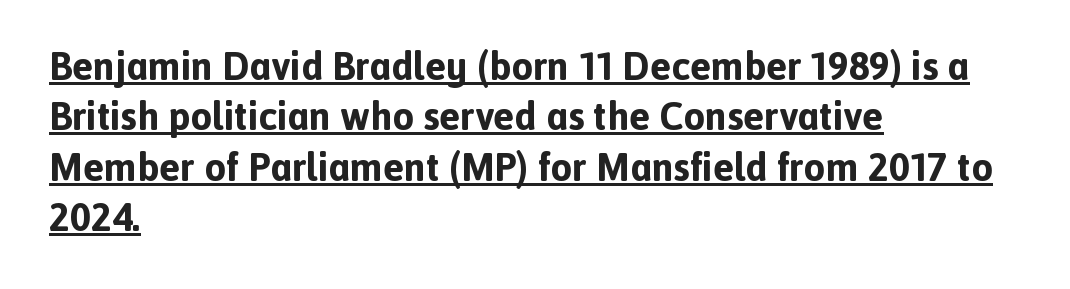
The image shows 39 px bold sans-serif type, upright; set left-aligned, normal line spacing (1.29x), normal letter spacing, underlined; a medium x-height.
